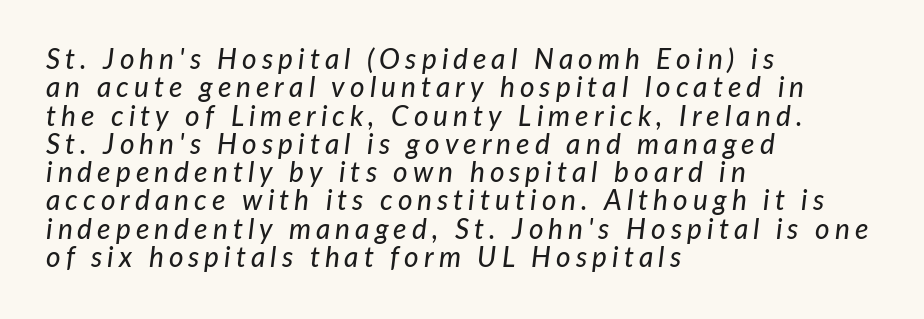
Q: Is the text italic (slanted)? A: Yes, it leans right by about 7 degrees.
Q: Is the text underlined? A: No.
Q: How is the paragraph aligned? A: Left-aligned.
Q: Is the spacing between lines tight, normal or loose? A: Tight.
Q: Width (condensed, normal, or wide)? A: Normal.
Q: Stroke contrast? A: Low.
Q: x-height? A: Medium.
Q: Monospaced? A: No.
